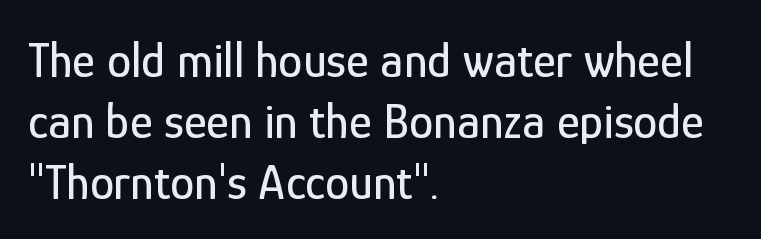
{"serif": "no", "italic": "no", "width": "condensed", "stroke_contrast": "low", "x_height": "medium", "monospaced": "no", "underline": "no", "align": "left", "line_spacing_ratio": 1.24, "letter_spacing": "normal", "letter_spacing_em": 0.0, "glyph_px": 49}
